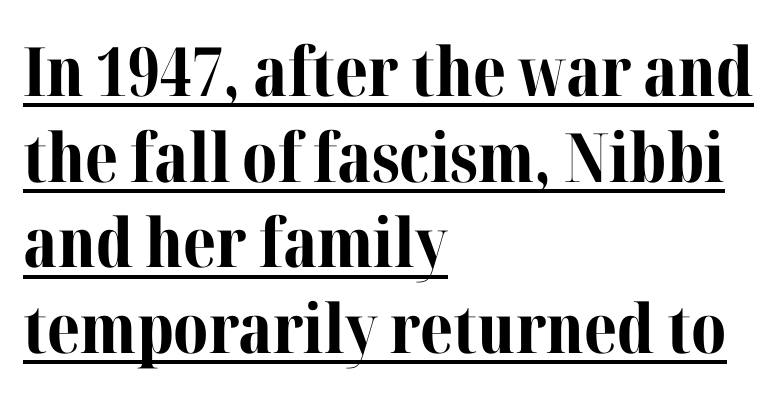
What kind of face is this? One with serifs. Characters follow at the spacing the type designer built in. The rendering anchors every line to the left-hand side. Ordinary non-slanted type is in use.
